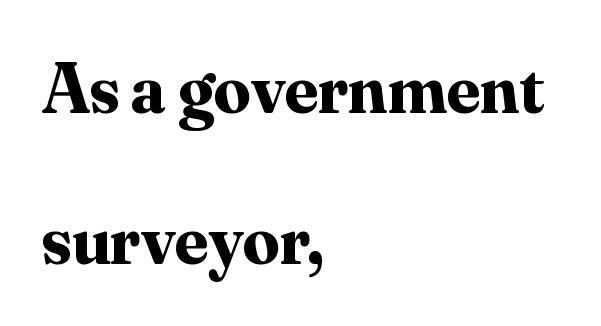
{"serif": "yes", "italic": "no", "bold": "yes", "weight": "bold", "width": "normal", "stroke_contrast": "medium", "x_height": "small", "monospaced": "no", "underline": "no", "align": "left", "line_spacing": "loose", "line_spacing_ratio": 2.1, "letter_spacing": "normal", "letter_spacing_em": 0.0, "glyph_px": 72}
